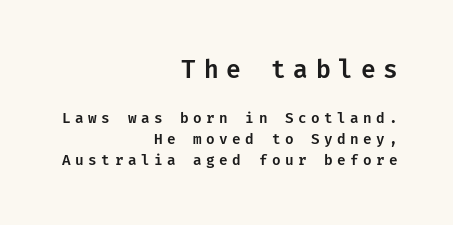
The image shows 24 px text type, upright; set right-aligned, normal line spacing (1.49x), unusually wide letter spacing (+0.32 em), not underlined; the first (top) block is 1.71x larger.
